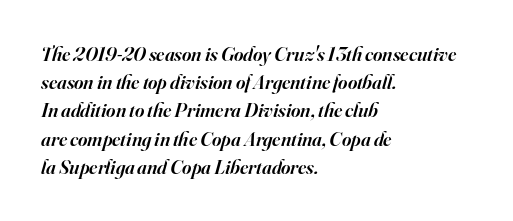
Type without underlining. Summary of vertical rhythm: regular, with standard interline spacing. Which margin do the lines hug? The left one — the right edge is uneven. Short note: letters normally spaced. The letters are slanted; this is an italic face. Students, this is semibold: more ink than regular, less than bold.
